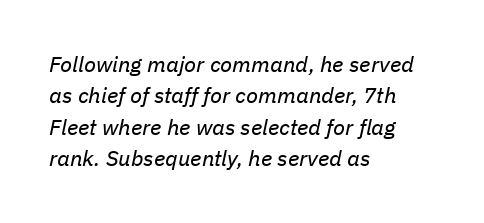
{"italic": "yes", "lean": "right", "slant_degrees": 11, "bold": "no", "underline": "no", "align": "left", "line_spacing": "normal", "line_spacing_ratio": 1.43, "letter_spacing": "normal", "letter_spacing_em": 0.0, "glyph_px": 22}
